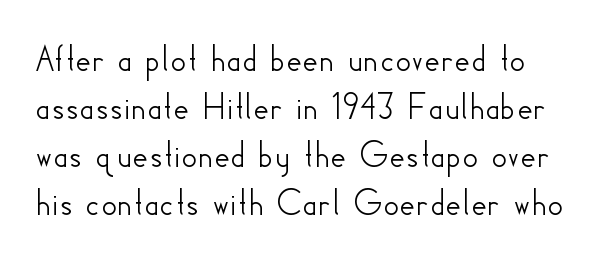
Unlike a traditional serif, this face leaves its strokes unadorned. Spacing verdict: proportional, widths tailored to each character. In terms of letterspacing, this is plain default setting. Check the space under the baseline: it is left empty. The lettering holds an erect, upright posture throughout.
